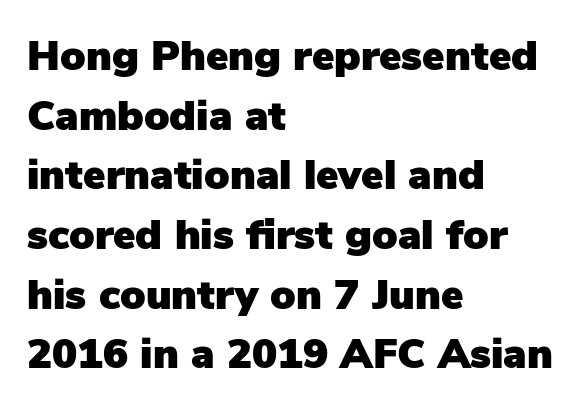
{"serif": "no", "italic": "no", "width": "normal", "stroke_contrast": "low", "x_height": "medium", "monospaced": "no", "underline": "no", "align": "left", "line_spacing": "normal", "line_spacing_ratio": 1.42, "letter_spacing": "normal", "letter_spacing_em": 0.0, "glyph_px": 42}
